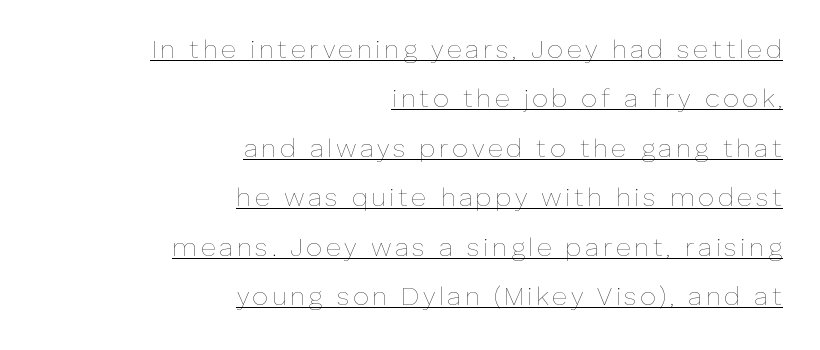
{"italic": "no", "bold": "no", "underline": "yes", "align": "right", "line_spacing": "loose", "line_spacing_ratio": 1.9, "glyph_px": 26}
